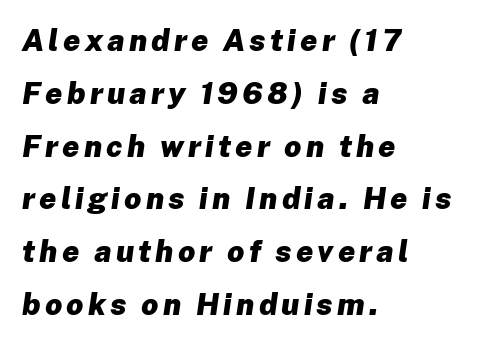
The image shows 30 px heavy type, italic (leaning right); set left-aligned, line spacing 1.76x, not underlined; low stroke contrast and a medium x-height.
